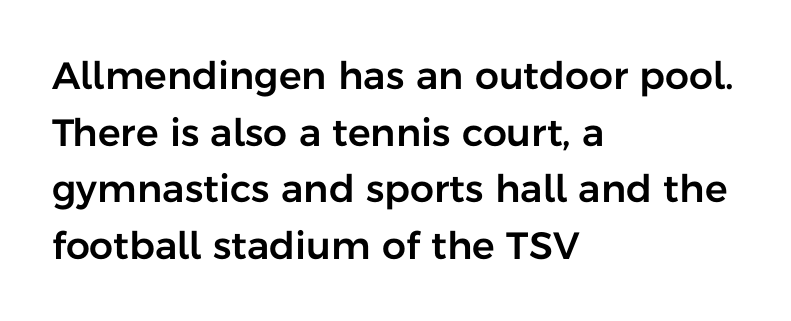
{"serif": "no", "italic": "no", "width": "normal", "stroke_contrast": "low", "x_height": "medium", "monospaced": "no", "underline": "no", "align": "left", "line_spacing": "normal", "line_spacing_ratio": 1.49, "letter_spacing": "normal", "letter_spacing_em": 0.0, "glyph_px": 38}
